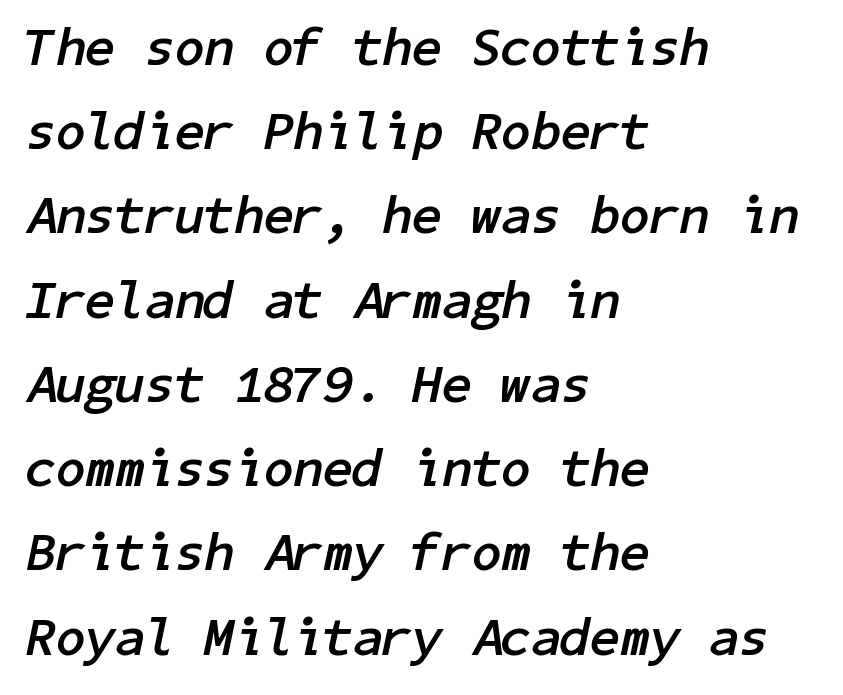
The image shows 54 px semibold type, italic (leaning right); set left-aligned, normal line spacing (1.56x), normal letter spacing, not underlined; low stroke contrast and a medium x-height.
